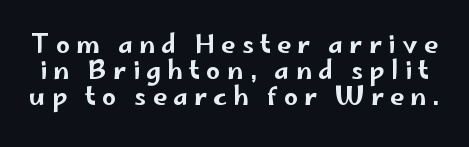
Q: Is the text italic (slanted)? A: No, it is upright.
Q: Is the text underlined? A: No.
Q: Is the spacing between letters normal or unusually wide? A: Unusually wide.
Q: Is the spacing between lines tight, normal or loose? A: Tight.
